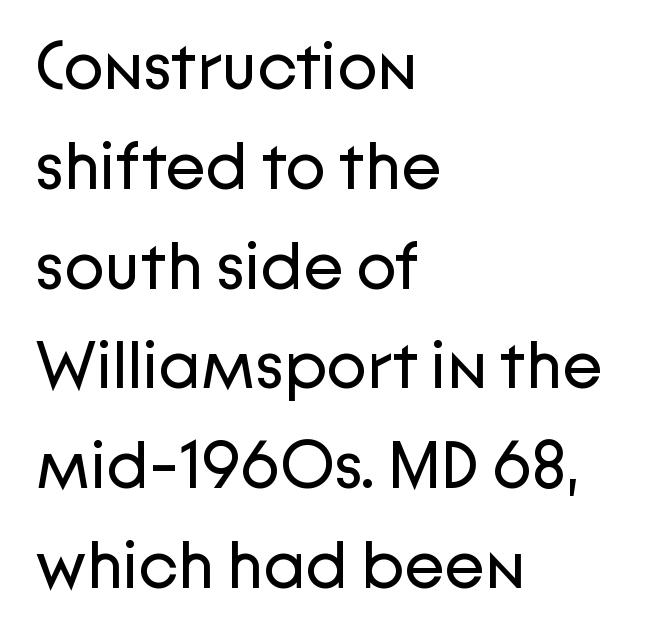
{"serif": "no", "italic": "no", "bold": "no", "weight": "regular", "width": "normal", "stroke_contrast": "low", "x_height": "medium", "monospaced": "no", "underline": "no", "align": "left", "line_spacing": "normal", "line_spacing_ratio": 1.49, "letter_spacing": "normal", "letter_spacing_em": 0.0, "glyph_px": 67}
